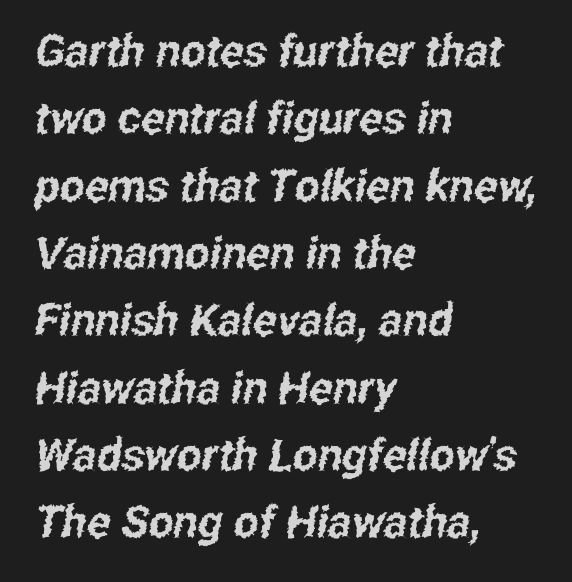
The image shows 44 px condensed sans-serif type; set left-aligned, normal line spacing (1.53x), normal letter spacing, not underlined; low stroke contrast and a medium x-height.
